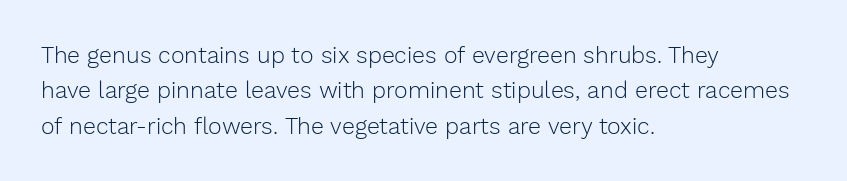
Q: Is the text bold? A: No.
Q: Is the text italic (slanted)? A: No, it is upright.
Q: Is the text underlined? A: No.
Q: How is the paragraph aligned? A: Left-aligned.
Q: Is the spacing between letters normal or unusually wide? A: Normal.
Q: Is the spacing between lines tight, normal or loose? A: Normal.
